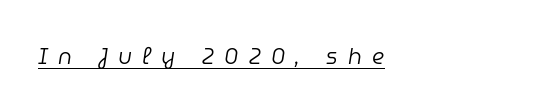
This rendering features underlined lettering. The type is letterspaced generously, with wide tracking. The letters are slanted; this is an italic face. A quiet, ordinary-to-light weight characterises the typeface.
